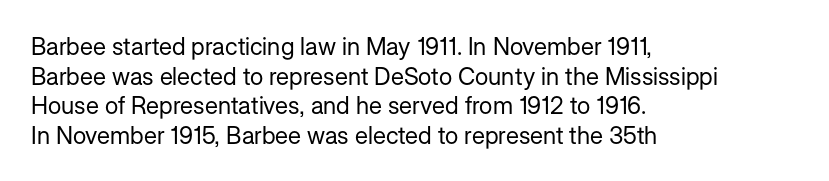
The image shows 24 px text type, upright; set left-aligned, line spacing 1.23x, normal letter spacing, not underlined.
